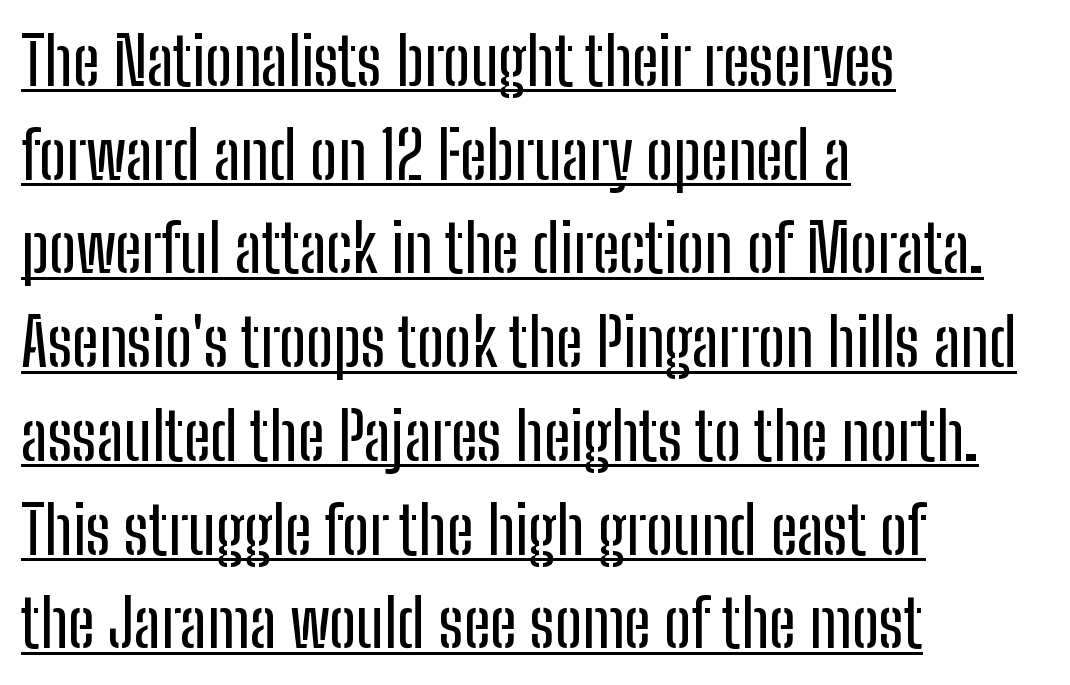
Q: Is the text italic (slanted)? A: No, it is upright.
Q: Is the typeface a serif or a sans-serif typeface? A: Sans-serif.
Q: Is the text underlined? A: Yes.
Q: How is the paragraph aligned? A: Left-aligned.
Q: Is the spacing between letters normal or unusually wide? A: Normal.
Q: Is the spacing between lines tight, normal or loose? A: Normal.
Q: Width (condensed, normal, or wide)? A: Condensed.
Q: Stroke contrast? A: Low.
Q: x-height? A: Medium.
Q: Monospaced? A: No.
